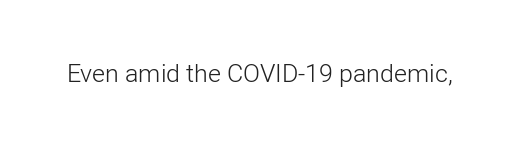
The image shows 25 px text type, upright; set normal letter spacing, not underlined.
